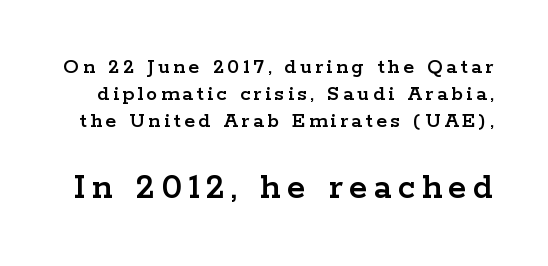
Q: Is the text italic (slanted)? A: No, it is upright.
Q: Is the typeface a serif or a sans-serif typeface? A: Serif.
Q: Is the text underlined? A: No.
Q: Which block of text is set in a larger size, the first (top) or the second (bottom)? A: The second (bottom) one.
Q: Width (condensed, normal, or wide)? A: Wide.
Q: Stroke contrast? A: Low.
Q: x-height? A: Medium.
Q: Monospaced? A: No.
